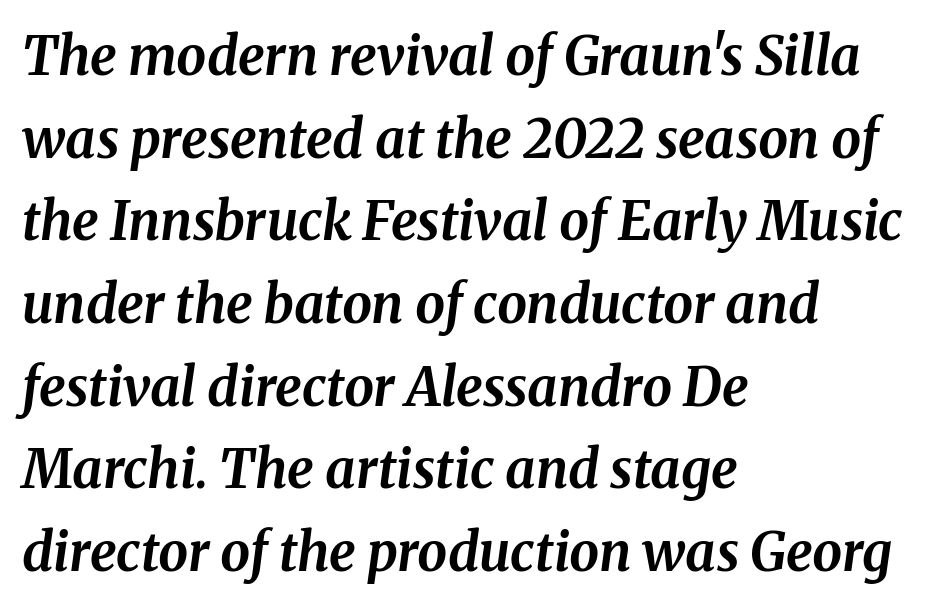
Observe the lean: these are italic letterforms. Does the copy run flush right? No — it runs flush left. Whoever set this chose a conventional vertical rhythm. The string is rendered with underlining switched off.
